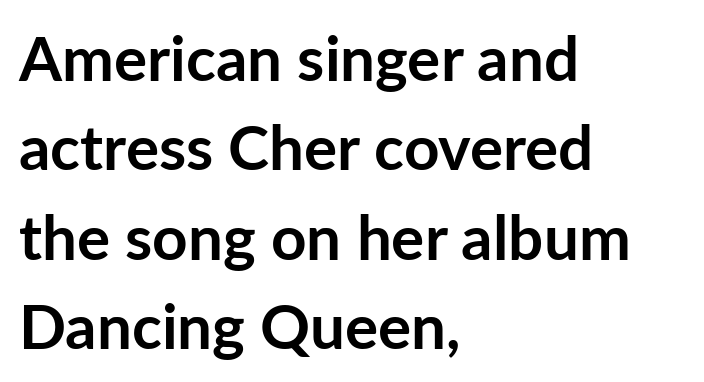
The passage shown stacks its lines at a standard gap. Is the letter spacing exaggerated? No — it looks like the ordinary default. Students, this is bold: see how much ink each stroke carries. In terms of letterform style, serifs are entirely absent.
